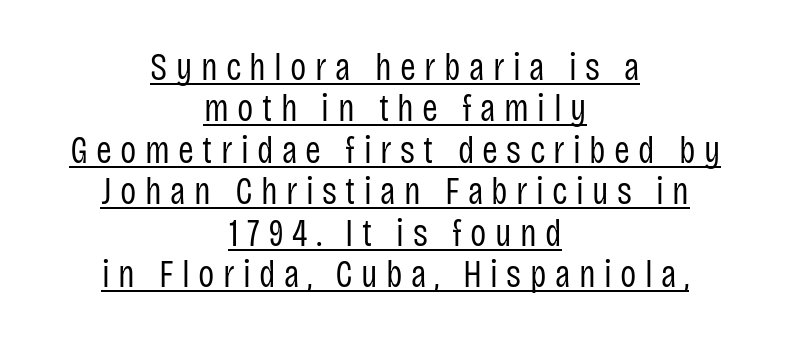
Q: Is the text bold? A: No.
Q: Is the text italic (slanted)? A: No, it is upright.
Q: Is the typeface a serif or a sans-serif typeface? A: Sans-serif.
Q: Is the text underlined? A: Yes.
Q: How is the paragraph aligned? A: Centered.
Q: Is the spacing between letters normal or unusually wide? A: Unusually wide.
Q: Is the spacing between lines tight, normal or loose? A: Tight.
Q: Width (condensed, normal, or wide)? A: Condensed.
Q: Stroke contrast? A: Low.
Q: x-height? A: Large.
Q: Monospaced? A: No.
